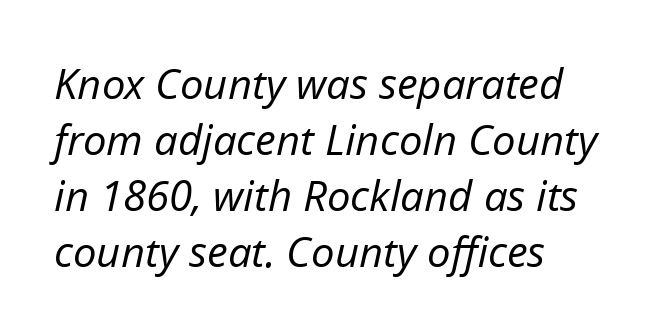
{"italic": "yes", "lean": "right", "slant_degrees": 12, "bold": "no", "weight": "regular", "width": "normal", "stroke_contrast": "low", "x_height": "medium", "monospaced": "no", "underline": "no", "align": "left", "line_spacing": "normal", "line_spacing_ratio": 1.33, "letter_spacing": "normal", "letter_spacing_em": 0.0, "glyph_px": 42}
